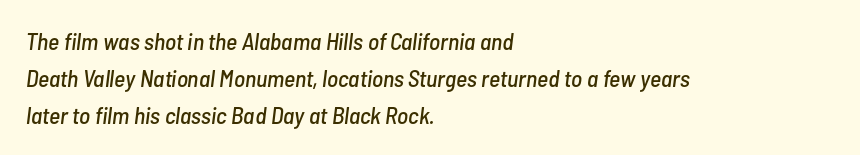
Where is the straight margin? On the left. Default kerning and tracking; the words read as compact shapes. The space directly below the letters is spotless. Does the lettering tilt? It does — this is italic.
